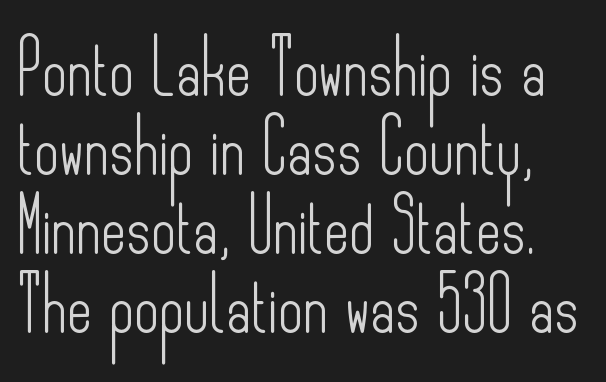
Q: Is the text bold? A: No.
Q: Is the text italic (slanted)? A: No, it is upright.
Q: Is the typeface a serif or a sans-serif typeface? A: Sans-serif.
Q: Is the text underlined? A: No.
Q: Is the spacing between letters normal or unusually wide? A: Normal.
Q: Is the spacing between lines tight, normal or loose? A: Normal.
Q: Width (condensed, normal, or wide)? A: Condensed.
Q: Stroke contrast? A: Low.
Q: x-height? A: Small.
Q: Monospaced? A: No.
